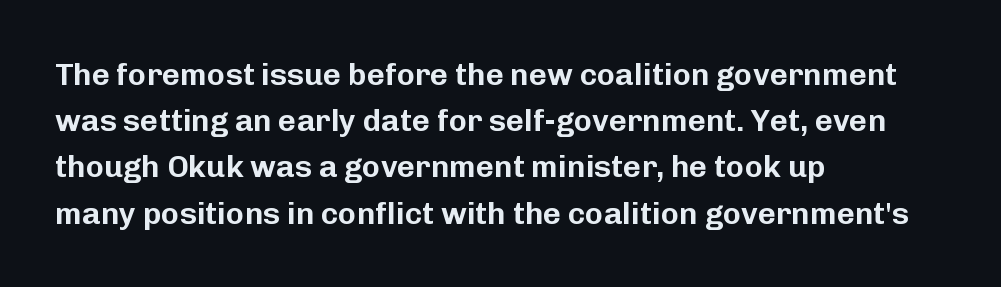
The designer went with a sans here, leaving each stem footless. Summary of vertical rhythm: regular, with standard interline spacing. There is no visible air inserted between adjacent glyphs. Here the designer chose a conventional face with non-uniform glyph widths. Where is the straight margin? On the left.
